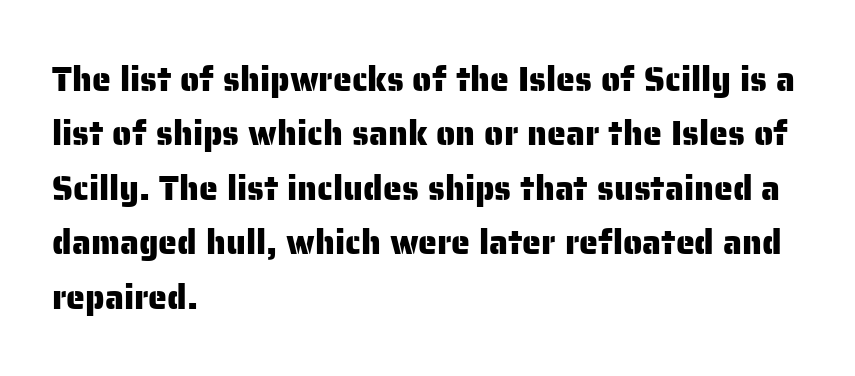
{"serif": "no", "italic": "no", "width": "normal", "stroke_contrast": "low", "x_height": "medium", "monospaced": "no", "underline": "no", "align": "left", "line_spacing": "normal", "line_spacing_ratio": 1.6, "letter_spacing": "normal", "letter_spacing_em": 0.0, "glyph_px": 34}
